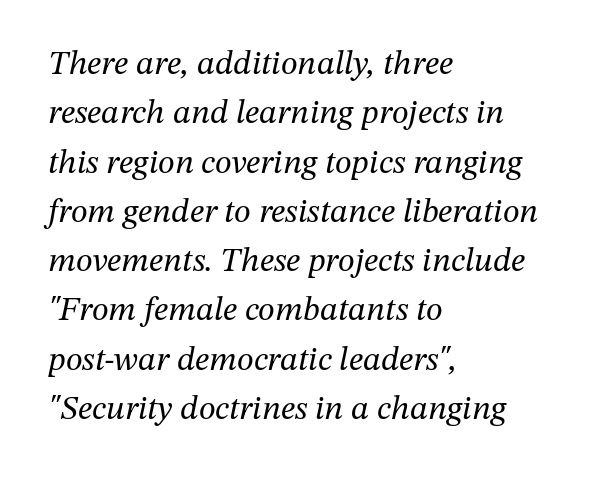
{"serif": "yes", "italic": "yes", "lean": "right", "slant_degrees": 12, "bold": "no", "weight": "regular", "width": "normal", "stroke_contrast": "medium", "x_height": "medium", "monospaced": "no", "underline": "no", "align": "left", "line_spacing": "normal", "line_spacing_ratio": 1.45, "letter_spacing": "normal", "letter_spacing_em": 0.0, "glyph_px": 34}
